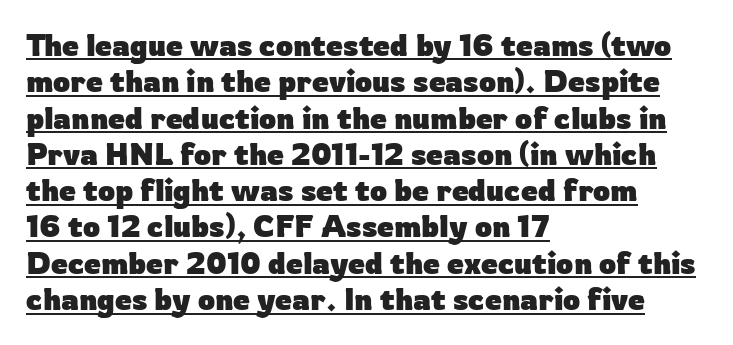
The image shows 30 px heavy sans-serif type, upright; set left-aligned, line spacing 1.21x, normal letter spacing, underlined; low stroke contrast and a medium x-height.
